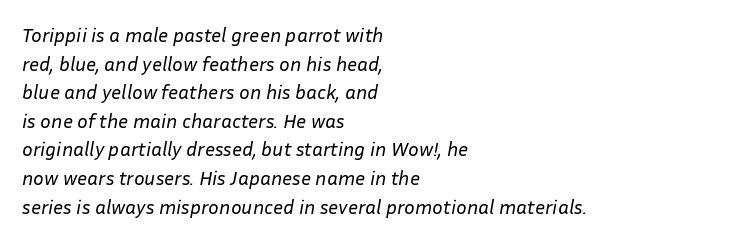
Line starts are locked; line ends wander. Check under the words: just untouched page. Reading down the column, the eye jumps a familiar distance to each next line. The weight tops out at a normal text grade. The specimen reads as italic at a glance. The letterforms sit shoulder to shoulder at normal distance.
